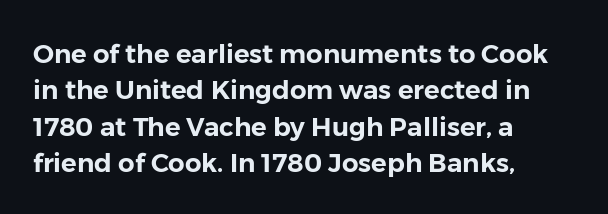
Q: Is the text italic (slanted)? A: No, it is upright.
Q: Is the text underlined? A: No.
Q: How is the paragraph aligned? A: Left-aligned.
Q: Is the spacing between letters normal or unusually wide? A: Normal.
Q: Is the spacing between lines tight, normal or loose? A: Normal.
